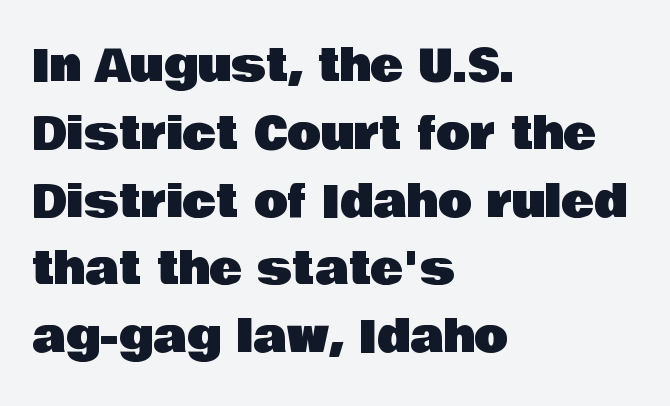
Q: Is the text italic (slanted)? A: No, it is upright.
Q: Is the typeface a serif or a sans-serif typeface? A: Sans-serif.
Q: Is the text underlined? A: No.
Q: How is the paragraph aligned? A: Left-aligned.
Q: Is the spacing between letters normal or unusually wide? A: Normal.
Q: Is the spacing between lines tight, normal or loose? A: Normal.
Q: Width (condensed, normal, or wide)? A: Normal.
Q: Stroke contrast? A: Low.
Q: x-height? A: Large.
Q: Monospaced? A: No.
